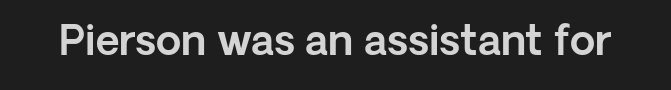
{"serif": "no", "italic": "no", "width": "normal", "x_height": "medium", "monospaced": "no", "underline": "no", "letter_spacing": "normal", "letter_spacing_em": 0.0, "glyph_px": 41}
